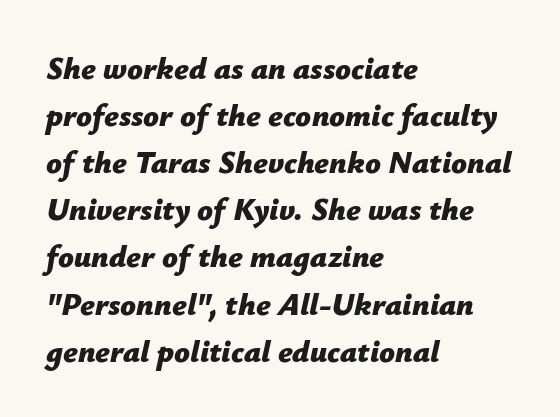
Whoever set this chose a conventional vertical rhythm. Beneath every word, the page is bare. You'd pick this weight for a headline — it's a proper bold. Caption: multi-line text, flush left, ragged right.
